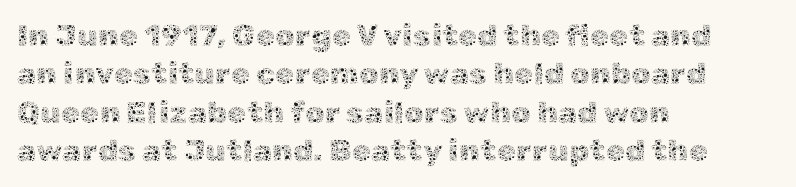
Q: Is the text bold? A: No.
Q: Is the text italic (slanted)? A: No, it is upright.
Q: Is the text underlined? A: No.
Q: How is the paragraph aligned? A: Left-aligned.
Q: Is the spacing between letters normal or unusually wide? A: Normal.
Q: Width (condensed, normal, or wide)? A: Normal.
Q: x-height? A: Medium.
Q: Monospaced? A: No.
